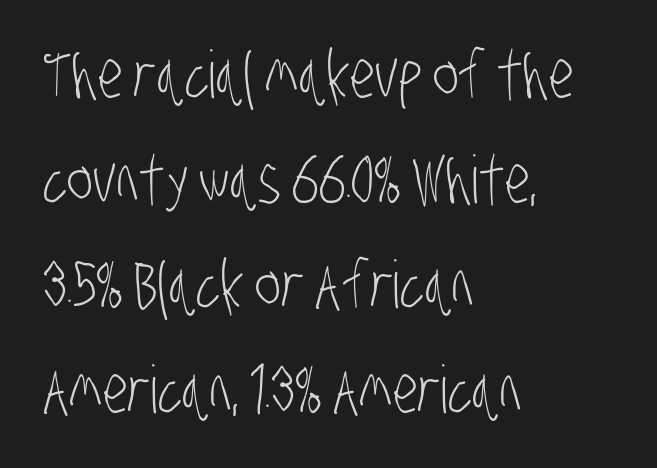
Q: Is the text bold? A: No.
Q: Is the typeface a serif or a sans-serif typeface? A: Sans-serif.
Q: Is the text underlined? A: No.
Q: How is the paragraph aligned? A: Left-aligned.
Q: Is the spacing between letters normal or unusually wide? A: Normal.
Q: Is the spacing between lines tight, normal or loose? A: Normal.
Q: Width (condensed, normal, or wide)? A: Condensed.
Q: Stroke contrast? A: Low.
Q: x-height? A: Large.
Q: Monospaced? A: No.
